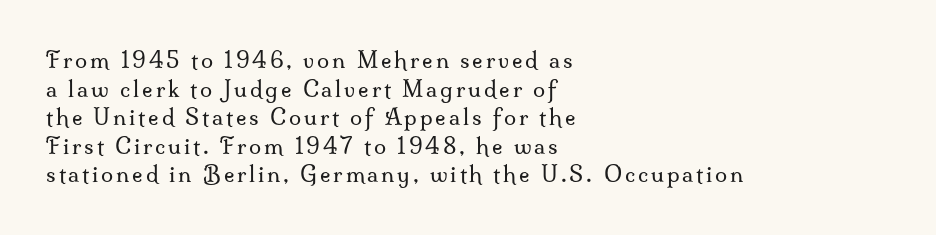
Q: Is the text bold? A: No.
Q: Is the text italic (slanted)? A: No, it is upright.
Q: Is the text underlined? A: No.
Q: How is the paragraph aligned? A: Left-aligned.
Q: Is the spacing between lines tight, normal or loose? A: Normal.
